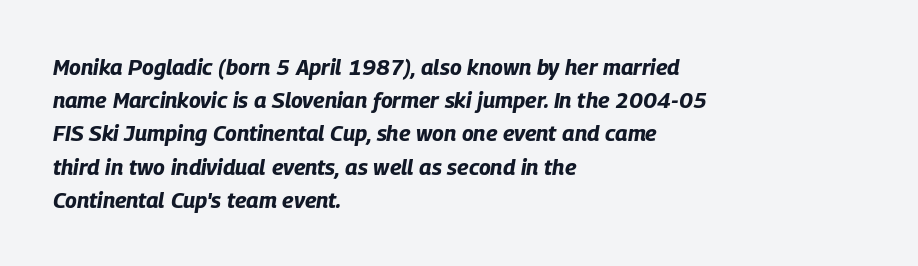
Q: Is the text bold? A: Yes.
Q: Is the text italic (slanted)? A: Yes, it leans right by about 9 degrees.
Q: Is the text underlined? A: No.
Q: How is the paragraph aligned? A: Left-aligned.
Q: Is the spacing between letters normal or unusually wide? A: Normal.
Q: Is the spacing between lines tight, normal or loose? A: Normal.
